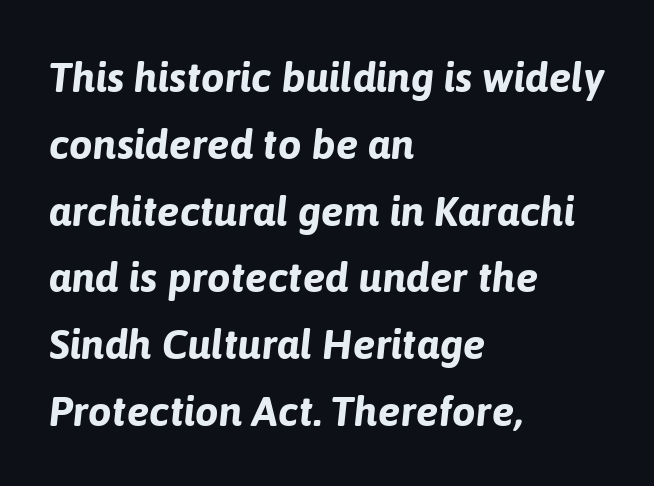
{"italic": "yes", "lean": "right", "slant_degrees": 6, "bold": "yes", "weight": "bold", "width": "normal", "stroke_contrast": "low", "x_height": "medium", "monospaced": "no", "underline": "no", "align": "left", "line_spacing": "normal", "line_spacing_ratio": 1.59, "letter_spacing": "normal", "letter_spacing_em": 0.0, "glyph_px": 42}
